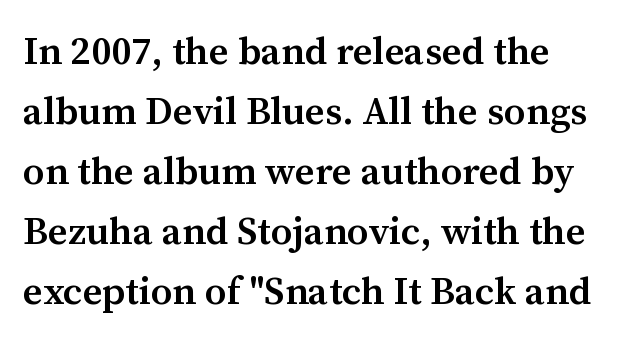
Q: Is the text bold? A: Semi-bold.
Q: Is the text italic (slanted)? A: No, it is upright.
Q: Is the typeface a serif or a sans-serif typeface? A: Serif.
Q: Is the text underlined? A: No.
Q: How is the paragraph aligned? A: Left-aligned.
Q: Is the spacing between letters normal or unusually wide? A: Normal.
Q: Is the spacing between lines tight, normal or loose? A: Normal.
Q: Width (condensed, normal, or wide)? A: Normal.
Q: Stroke contrast? A: Medium.
Q: x-height? A: Medium.
Q: Monospaced? A: No.
